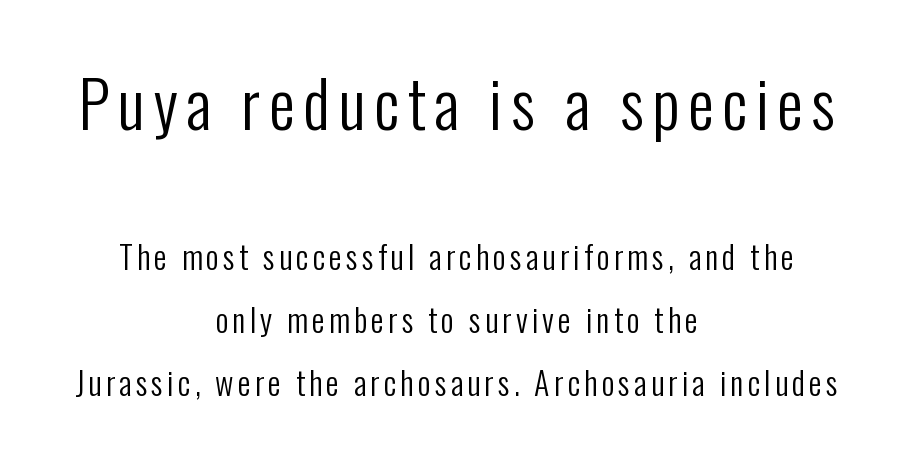
{"serif": "no", "italic": "no", "bold": "no", "weight": "regular", "width": "condensed", "stroke_contrast": "low", "x_height": "medium", "monospaced": "no", "underline": "no", "align": "center", "line_spacing": "loose", "line_spacing_ratio": 1.96, "larger_block": "first", "size_ratio": 2.03, "glyph_px": 65}
